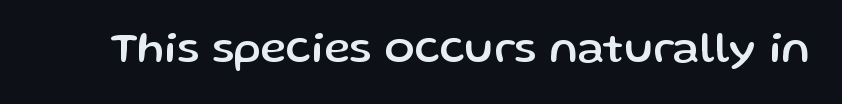
The image shows 44 px sans-serif type, upright; set normal letter spacing, not underlined; low stroke contrast and a medium x-height.
